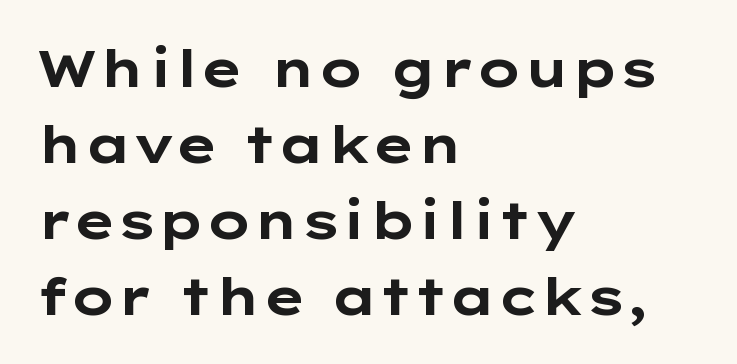
Q: Is the text bold? A: Yes.
Q: Is the text italic (slanted)? A: No, it is upright.
Q: Is the typeface a serif or a sans-serif typeface? A: Sans-serif.
Q: Is the text underlined? A: No.
Q: How is the paragraph aligned? A: Left-aligned.
Q: Is the spacing between letters normal or unusually wide? A: Normal.
Q: Is the spacing between lines tight, normal or loose? A: Normal.
Q: Width (condensed, normal, or wide)? A: Wide.
Q: Stroke contrast? A: Low.
Q: x-height? A: Medium.
Q: Monospaced? A: No.
